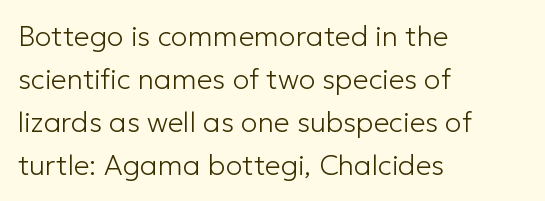
{"serif": "no", "italic": "no", "bold": "no", "weight": "light", "width": "normal", "stroke_contrast": "low", "x_height": "medium", "monospaced": "no", "underline": "no", "align": "left", "line_spacing": "normal", "line_spacing_ratio": 1.53, "letter_spacing": "normal", "letter_spacing_em": 0.0, "glyph_px": 28}
